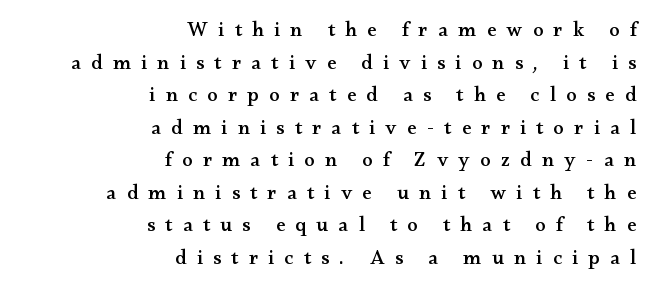
{"italic": "no", "underline": "no", "align": "right", "line_spacing": "normal", "line_spacing_ratio": 1.55, "letter_spacing": "wide", "letter_spacing_em": 0.49, "glyph_px": 21}
